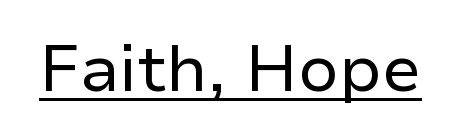
The image shows 66 px regular-weight sans-serif type, upright; set normal letter spacing, underlined; low stroke contrast and a medium x-height.
